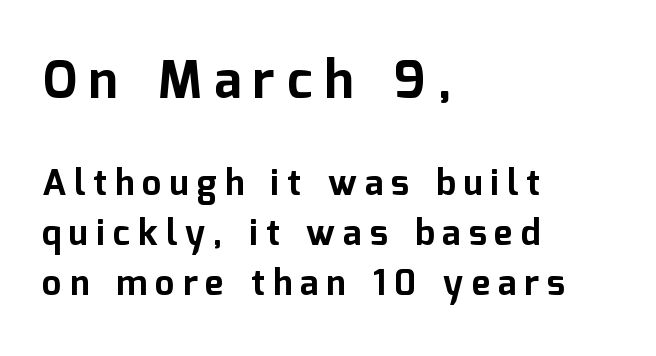
The image shows 52 px bold sans-serif type, upright; set left-aligned, normal line spacing (1.42x), unusually wide letter spacing (+0.23 em), not underlined; the first (top) block is 1.49x larger; low stroke contrast and a medium x-height.
